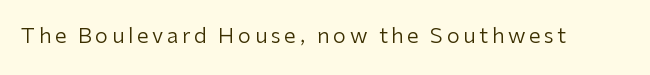
Q: Is the text bold? A: No.
Q: Is the text italic (slanted)? A: No, it is upright.
Q: Is the text underlined? A: No.
